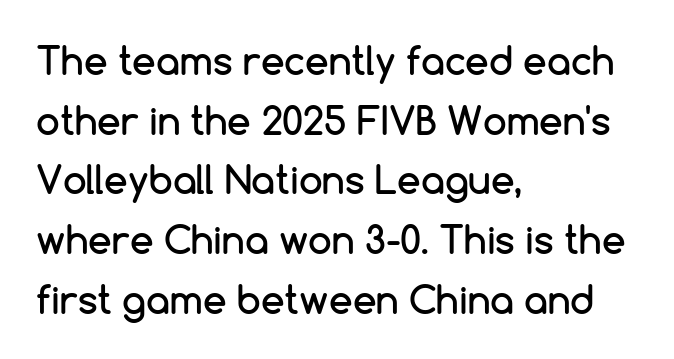
The image shows 38 px sans-serif type, upright; set left-aligned, normal line spacing (1.57x), normal letter spacing, not underlined; low stroke contrast and a medium x-height.
